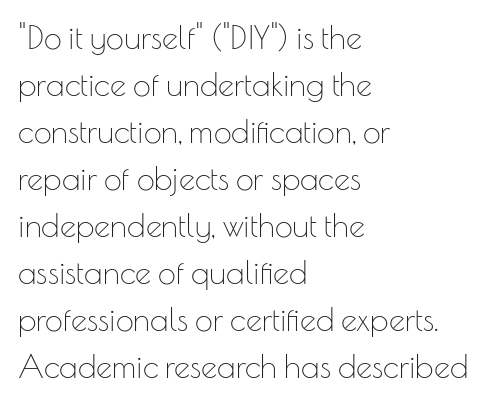
{"serif": "no", "italic": "no", "bold": "no", "weight": "thin", "width": "normal", "stroke_contrast": "low", "x_height": "small", "monospaced": "no", "underline": "no", "align": "left", "line_spacing": "normal", "line_spacing_ratio": 1.47, "letter_spacing": "normal", "letter_spacing_em": 0.0, "glyph_px": 32}
